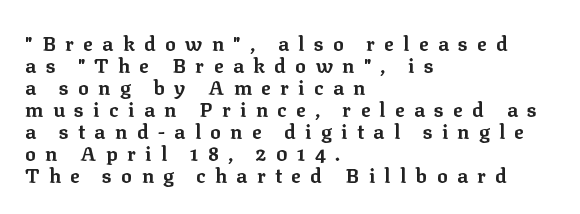
Tall strokes in this sample are plumb rather than angled. Set as a true bold cut, around the 700 mark. These lines stack with their left ends in a neat column. Each row of text sits above clean, open space.
